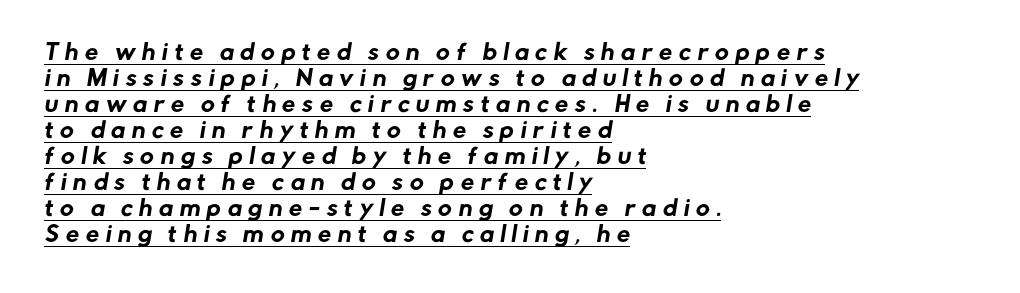
Q: Is the text underlined? A: Yes.
Q: How is the paragraph aligned? A: Left-aligned.
Q: Is the spacing between letters normal or unusually wide? A: Unusually wide.
